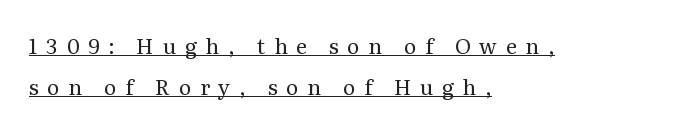
Q: Is the text bold? A: No.
Q: Is the text italic (slanted)? A: No, it is upright.
Q: Is the text underlined? A: Yes.
Q: How is the paragraph aligned? A: Left-aligned.
Q: Is the spacing between letters normal or unusually wide? A: Unusually wide.
Q: Is the spacing between lines tight, normal or loose? A: Loose.
